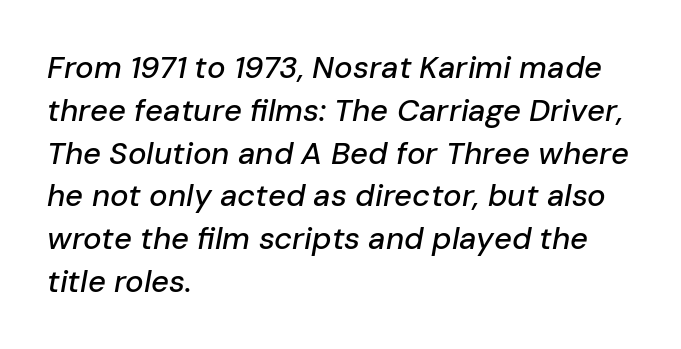
Q: Is the text italic (slanted)? A: Yes, it leans right by about 10 degrees.
Q: Is the text underlined? A: No.
Q: How is the paragraph aligned? A: Left-aligned.
Q: Is the spacing between letters normal or unusually wide? A: Normal.
Q: Is the spacing between lines tight, normal or loose? A: Normal.
Q: Width (condensed, normal, or wide)? A: Normal.
Q: Stroke contrast? A: Low.
Q: x-height? A: Medium.
Q: Monospaced? A: No.
